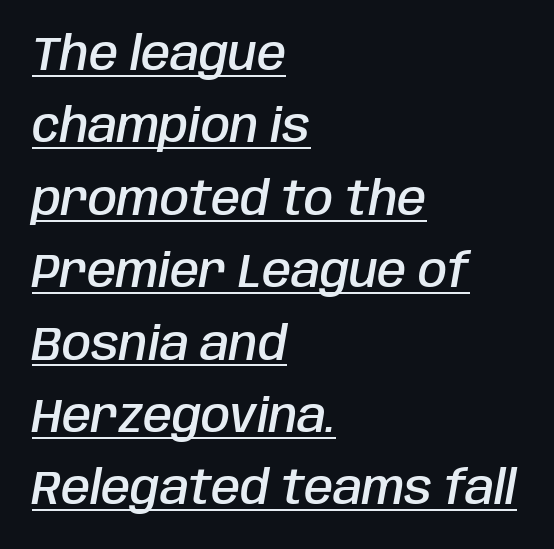
{"italic": "yes", "lean": "right", "slant_degrees": 10, "bold": "semi", "weight": "semibold", "width": "condensed", "stroke_contrast": "low", "x_height": "large", "monospaced": "no", "underline": "yes", "align": "left", "line_spacing": "normal", "line_spacing_ratio": 1.54, "letter_spacing": "normal", "letter_spacing_em": 0.0, "glyph_px": 47}
